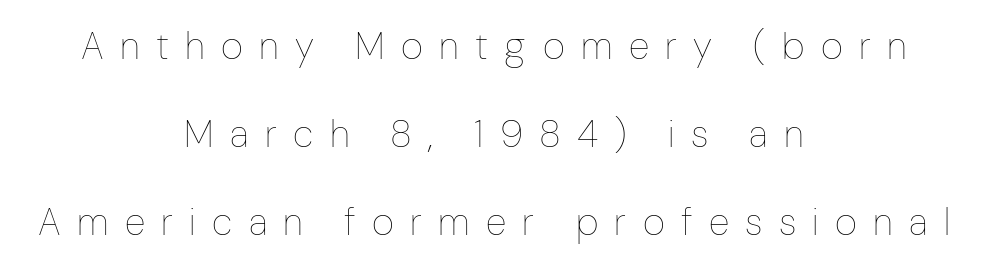
Characters follow at a spacing far wider than the type designer built in. In CSS terms this would be text-align: center. The words here are not underlined. Nope, not italic — everything's standing straight.
